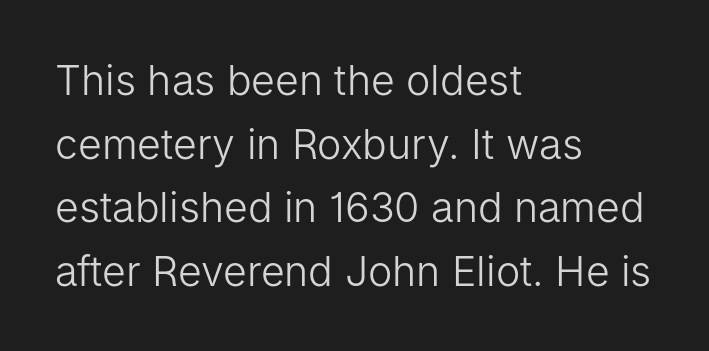
Do the characters align in a grid? No, the font is proportional. In CSS terms this would be text-align: left. Students, note that the glyphs here touch the page at normal intervals. Decoration check: the copy has no underline.
